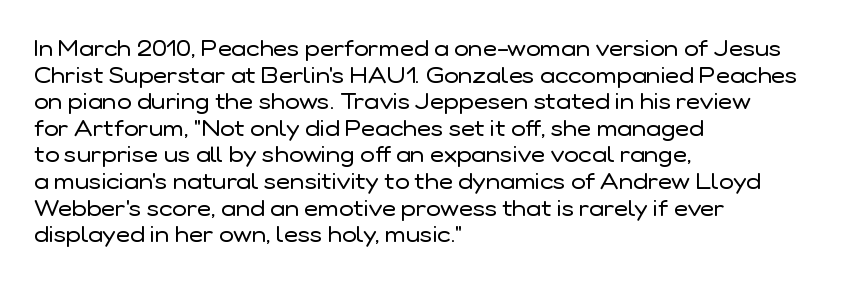
{"italic": "no", "bold": "no", "underline": "no", "align": "left", "line_spacing_ratio": 1.21, "letter_spacing": "normal", "letter_spacing_em": 0.0, "glyph_px": 22}
